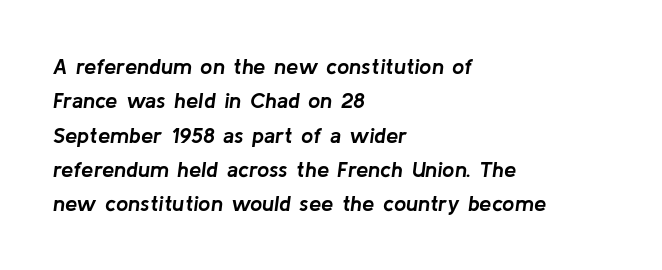
{"italic": "yes", "lean": "right", "slant_degrees": 8, "bold": "yes", "underline": "no", "align": "left", "line_spacing": "normal", "line_spacing_ratio": 1.56, "letter_spacing": "normal", "letter_spacing_em": 0.0, "glyph_px": 22}
